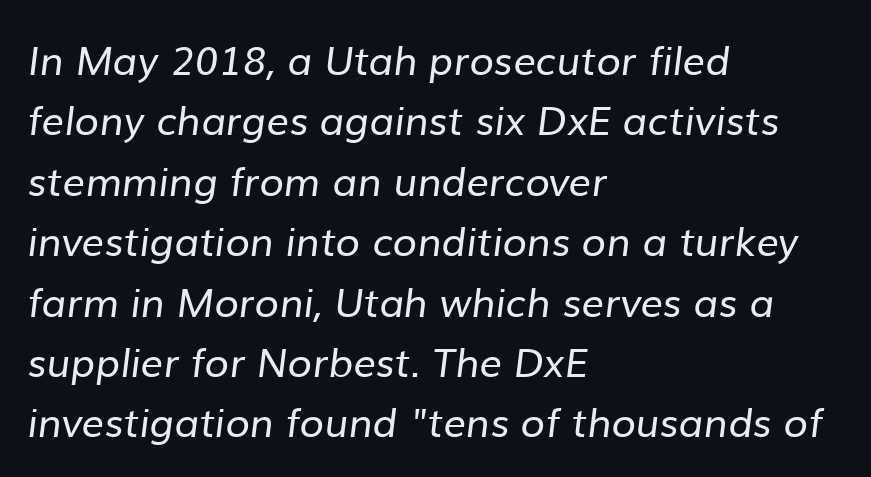
{"serif": "no", "bold": "no", "weight": "regular", "width": "normal", "stroke_contrast": "low", "x_height": "medium", "monospaced": "no", "underline": "no", "align": "left", "line_spacing": "normal", "line_spacing_ratio": 1.51, "letter_spacing": "normal", "letter_spacing_em": 0.0, "glyph_px": 40}
